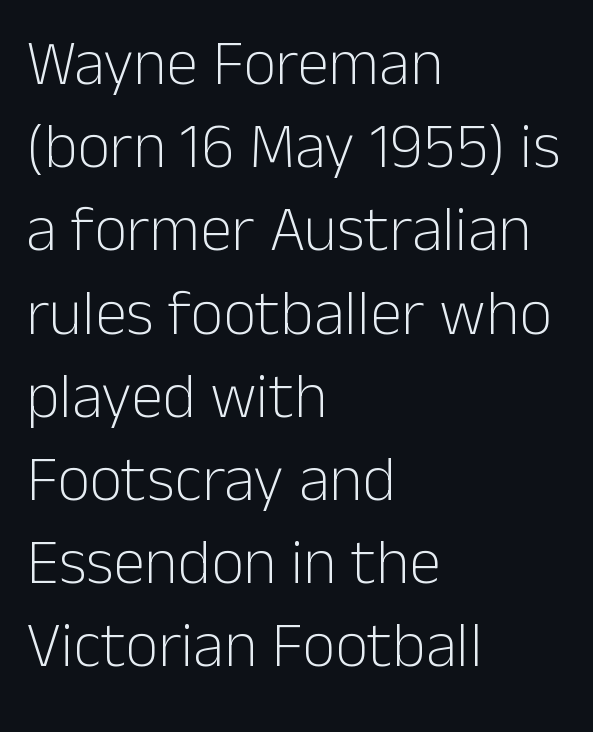
The image shows 64 px light sans-serif type, upright; set left-aligned, normal line spacing (1.3x), normal letter spacing, not underlined; low stroke contrast and a medium x-height.
